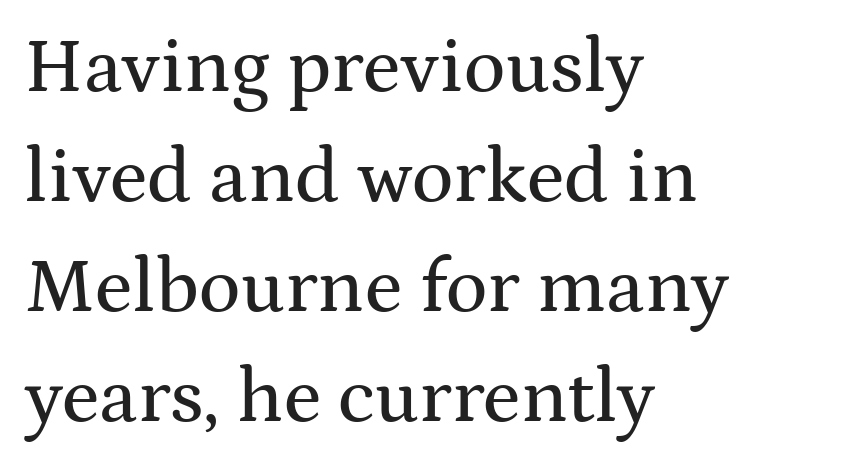
Q: Is the text italic (slanted)? A: No, it is upright.
Q: Is the typeface a serif or a sans-serif typeface? A: Serif.
Q: Is the text underlined? A: No.
Q: How is the paragraph aligned? A: Left-aligned.
Q: Is the spacing between letters normal or unusually wide? A: Normal.
Q: Is the spacing between lines tight, normal or loose? A: Normal.
Q: Width (condensed, normal, or wide)? A: Wide.
Q: Stroke contrast? A: Medium.
Q: x-height? A: Medium.
Q: Monospaced? A: No.
